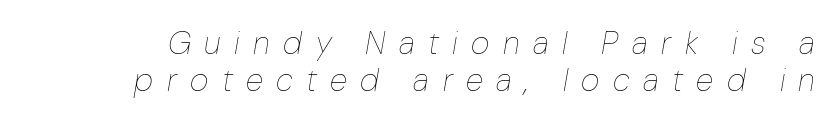
Q: Is the text bold? A: No.
Q: Is the text italic (slanted)? A: Yes, it leans right by about 10 degrees.
Q: Is the text underlined? A: No.
Q: Is the spacing between letters normal or unusually wide? A: Unusually wide.
Q: Is the spacing between lines tight, normal or loose? A: Tight.
Q: Width (condensed, normal, or wide)? A: Normal.
Q: Stroke contrast? A: Low.
Q: x-height? A: Medium.
Q: Monospaced? A: No.
